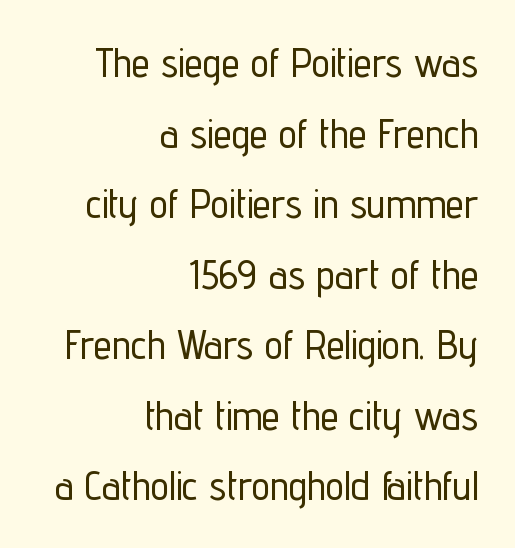
The image shows 41 px condensed sans-serif type, upright; set right-aligned, line spacing 1.72x, normal letter spacing, not underlined; low stroke contrast and a medium x-height.
